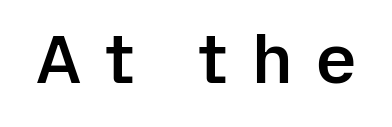
Think of a printed novel: that variable character pitch is what you see here. Classification — sans serif. Clear beneath every line of the passage. Notice how the stems are strictly vertical — no italics here.
